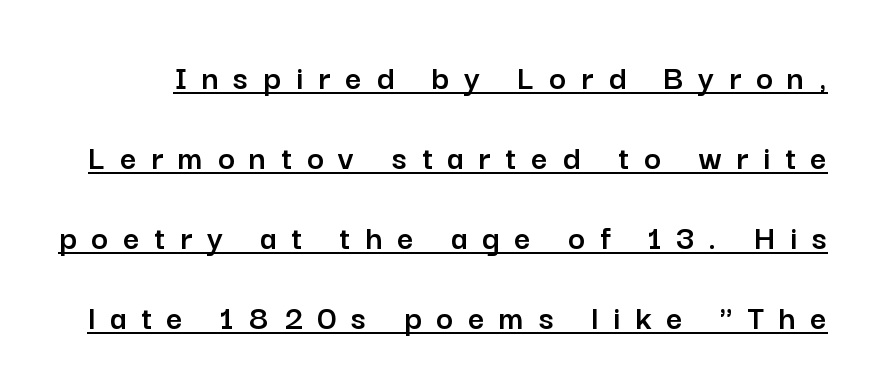
{"serif": "no", "italic": "no", "width": "normal", "stroke_contrast": "low", "x_height": "medium", "monospaced": "no", "underline": "yes", "line_spacing": "loose", "line_spacing_ratio": 2.22, "letter_spacing": "wide", "letter_spacing_em": 0.41, "glyph_px": 36}
